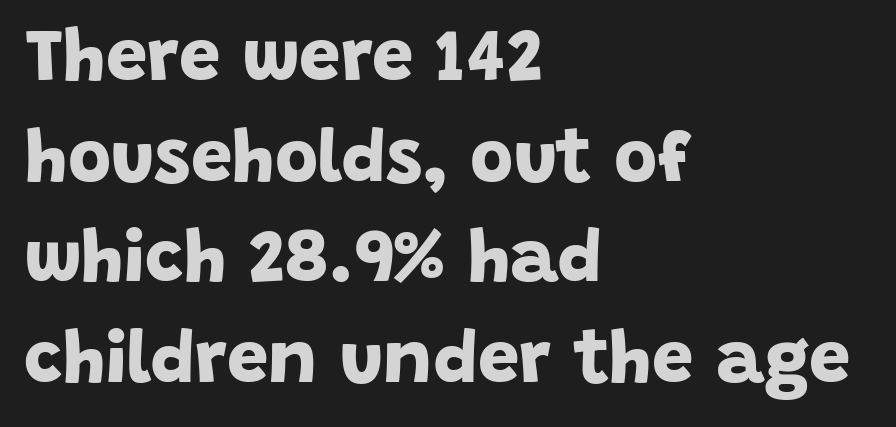
Each glyph is drawn with heavy, bold strokes. Every row of glyphs begins at an identical x-position on the left. The rendering uses natural spacing where letterforms have individual widths. The letterforms sit shoulder to shoulder at normal distance. Just letters on the line, the space beneath them empty.
